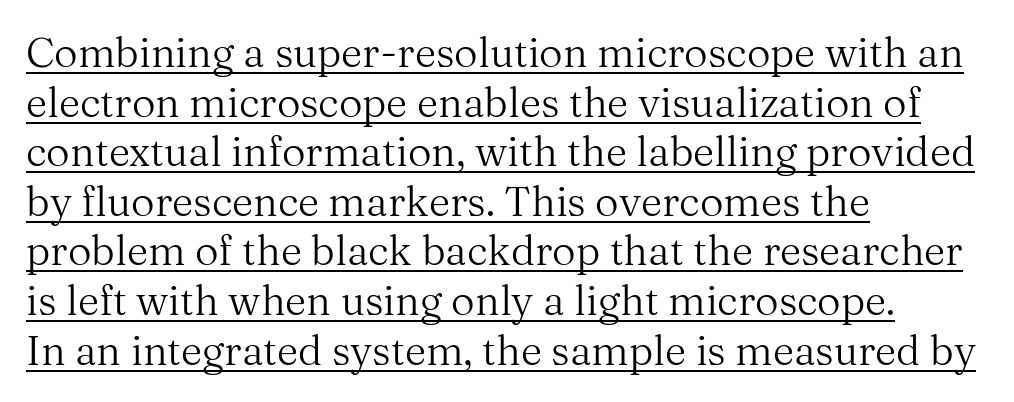
The image shows 41 px regular-weight serif type, upright; set left-aligned, line spacing 1.21x, normal letter spacing, underlined; medium stroke contrast and a medium x-height.
